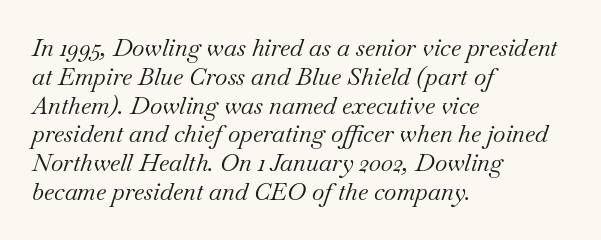
The image shows 24 px text type, italic (leaning right); set left-aligned, line spacing 1.2x, normal letter spacing, not underlined.
